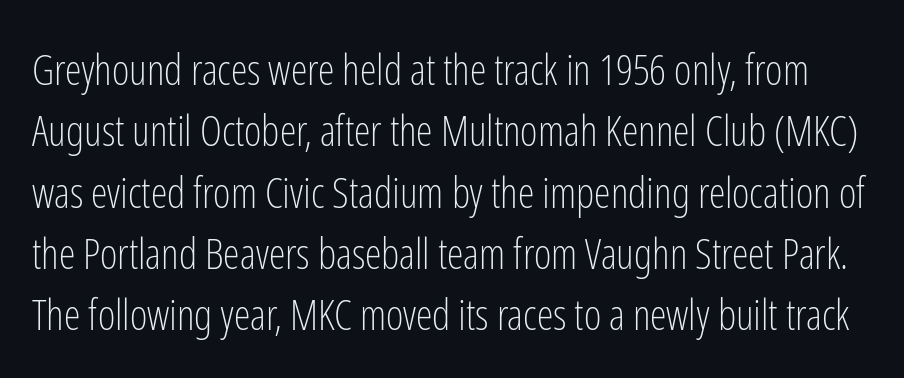
The image shows 42 px light, condensed sans-serif type, upright; set normal line spacing (1.46x), normal letter spacing, not underlined; low stroke contrast and a medium x-height.
